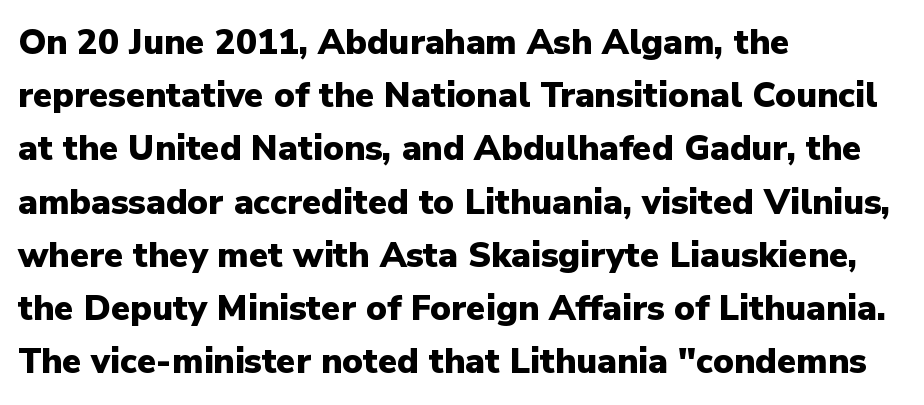
The image shows 35 px heavy sans-serif type, upright; set left-aligned, normal line spacing (1.52x), normal letter spacing, not underlined; low stroke contrast and a medium x-height.
